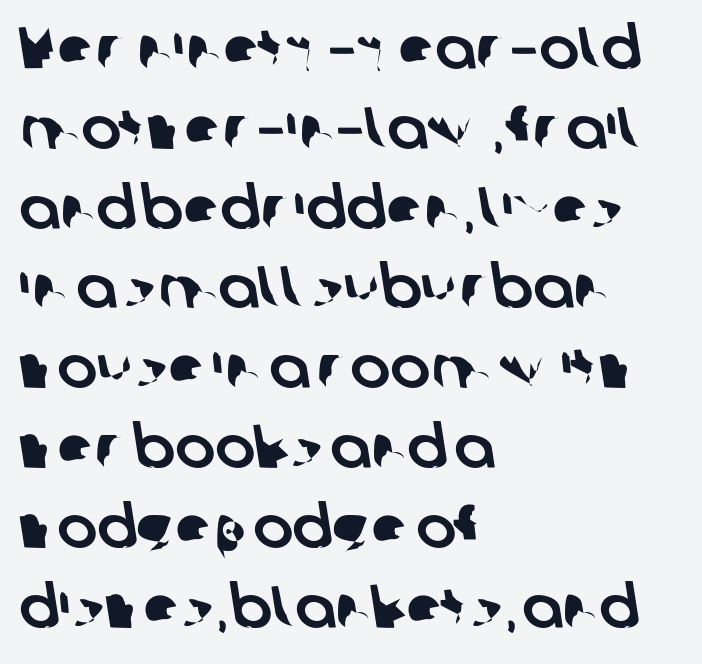
Line spacing here is normal. A sans-serif font was chosen for this passage. A classic flush-left, rag-right setting is used for this passage. A typesetter would call this proportional, since set widths differ per character. Caption: standard tracking, unaltered. Beneath every word, the page is bare.
